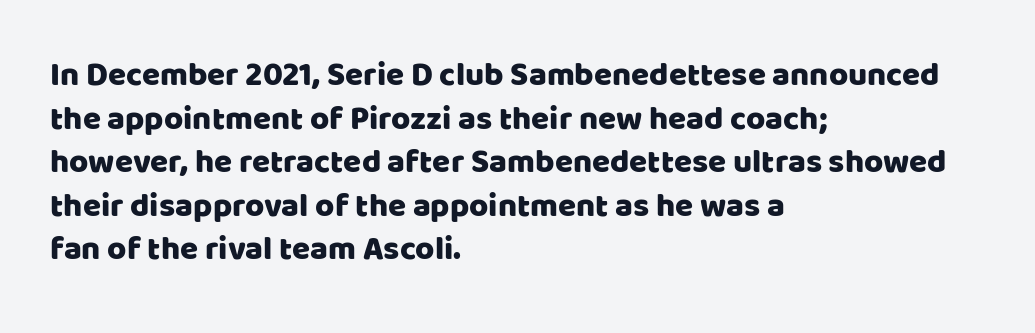
The image shows 33 px sans-serif type, upright; set left-aligned, normal line spacing (1.32x), normal letter spacing, not underlined; low stroke contrast and a large x-height.
